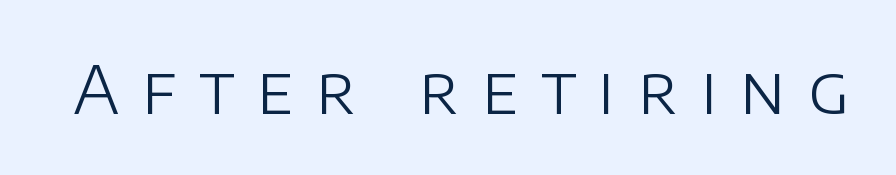
In terms of letterform style, serifs are entirely absent. The cut favours lightness, reaching ordinary text weight at its darkest. Caption: expanded tracking, letters set apart. Unlike italic type, these characters show no tilt at all. You could not count columns in this text — the font is proportionally spaced. The baseline area is clear.
